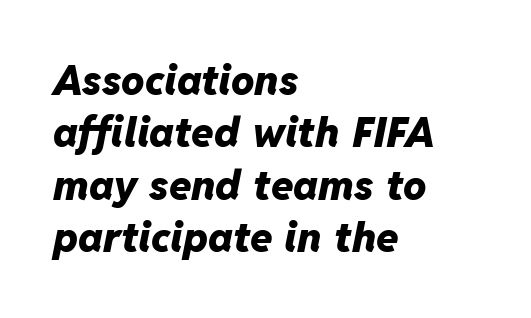
The image shows 41 px heavy type, italic (leaning right); set left-aligned, normal line spacing (1.28x), normal letter spacing, not underlined; low stroke contrast and a medium x-height.
